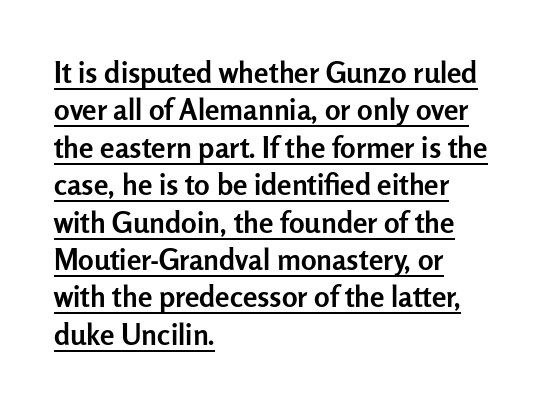
The image shows 29 px semibold sans-serif type, upright; set left-aligned, normal line spacing (1.29x), normal letter spacing, underlined; low stroke contrast and a medium x-height.
